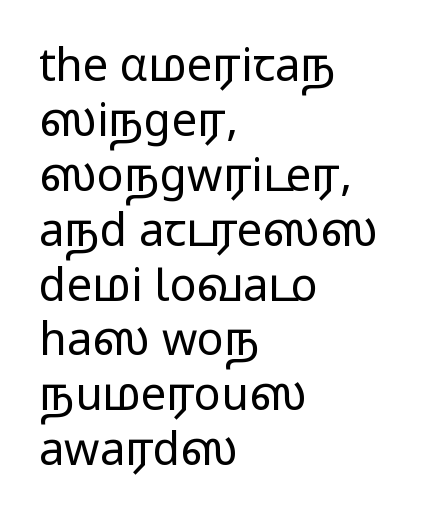
The image shows 45 px regular-weight, wide sans-serif type, upright; set left-aligned, line spacing 1.22x, normal letter spacing, not underlined; low stroke contrast and a medium x-height.
